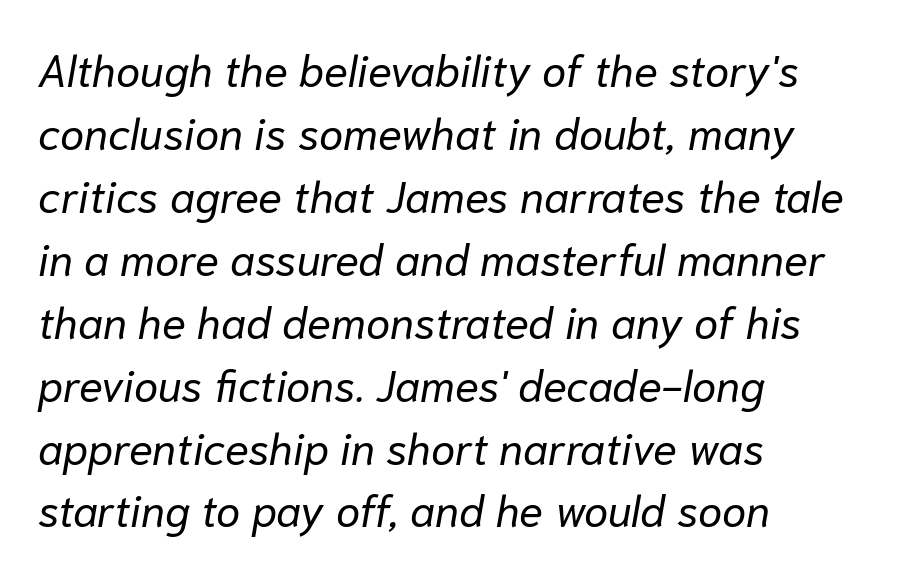
Q: Is the text bold? A: No.
Q: Is the text italic (slanted)? A: Yes, it leans right by about 10 degrees.
Q: Is the text underlined? A: No.
Q: How is the paragraph aligned? A: Left-aligned.
Q: Is the spacing between letters normal or unusually wide? A: Normal.
Q: Is the spacing between lines tight, normal or loose? A: Normal.
Q: Width (condensed, normal, or wide)? A: Normal.
Q: Stroke contrast? A: Low.
Q: x-height? A: Medium.
Q: Monospaced? A: No.
